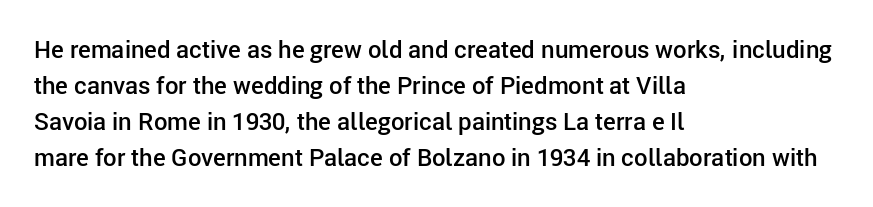
{"italic": "no", "bold": "semi", "underline": "no", "align": "left", "line_spacing": "normal", "line_spacing_ratio": 1.5, "letter_spacing": "normal", "letter_spacing_em": 0.0, "glyph_px": 24}
